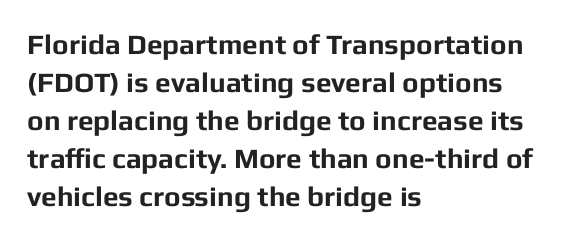
The image shows 28 px bold sans-serif type, upright; set left-aligned, normal line spacing (1.36x), normal letter spacing, not underlined; low stroke contrast and a medium x-height.
